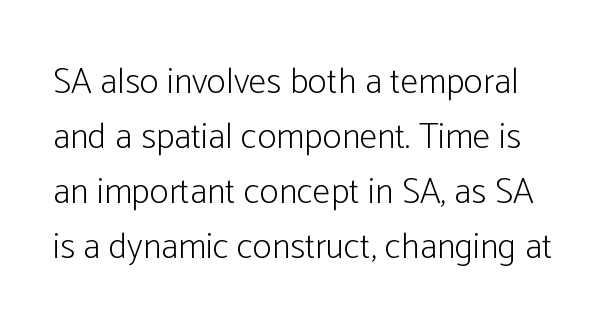
Q: Is the text bold? A: No.
Q: Is the text italic (slanted)? A: No, it is upright.
Q: Is the typeface a serif or a sans-serif typeface? A: Sans-serif.
Q: Is the text underlined? A: No.
Q: Is the spacing between letters normal or unusually wide? A: Normal.
Q: Is the spacing between lines tight, normal or loose? A: Normal.
Q: Width (condensed, normal, or wide)? A: Condensed.
Q: Stroke contrast? A: Low.
Q: x-height? A: Medium.
Q: Monospaced? A: No.
